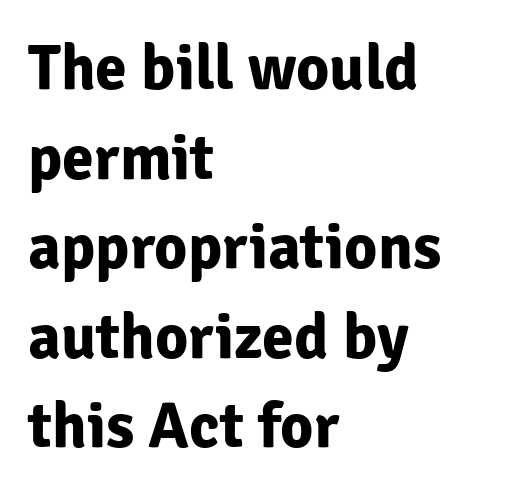
{"serif": "no", "italic": "no", "bold": "yes", "weight": "bold", "width": "normal", "stroke_contrast": "low", "x_height": "medium", "monospaced": "no", "underline": "no", "align": "left", "line_spacing": "normal", "line_spacing_ratio": 1.4, "letter_spacing": "normal", "letter_spacing_em": 0.0, "glyph_px": 64}
